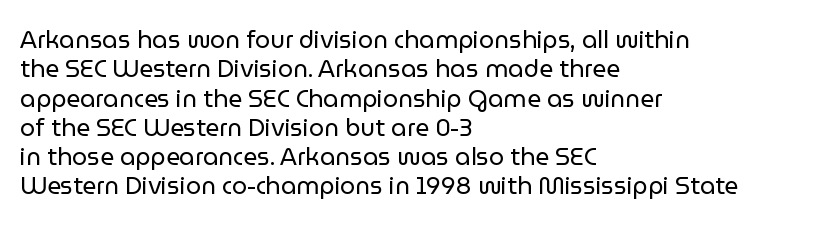
Notice how the stems are strictly vertical — no italics here. Standard letterfit; no display-style spreading of the glyphs. The space beneath each line is pristine and unruled. Counters stay open thanks to moderate or lighter strokes. A classic flush-left, rag-right setting is used for this passage.
